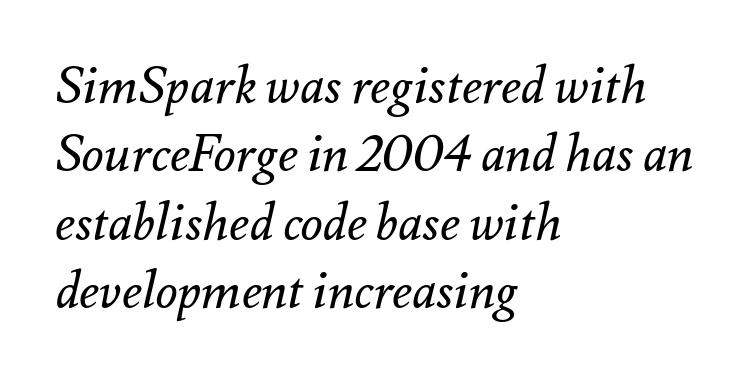
Horizontal bands of white between lines are of average thickness. Each line starts at the same left margin while the right side varies. Is the stroke heavy? The answer is a plain regular-or-lighter. Rule under the text: the space is simply empty.
